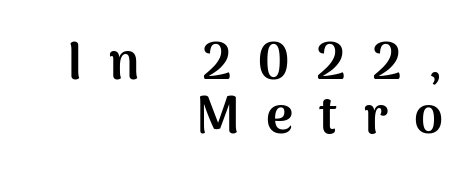
{"serif": "no", "italic": "no", "bold": "yes", "weight": "bold", "width": "normal", "stroke_contrast": "medium", "x_height": "medium", "monospaced": "no", "underline": "no", "align": "right", "line_spacing": "tight", "line_spacing_ratio": 1.04, "letter_spacing": "wide", "letter_spacing_em": 0.5, "glyph_px": 52}
